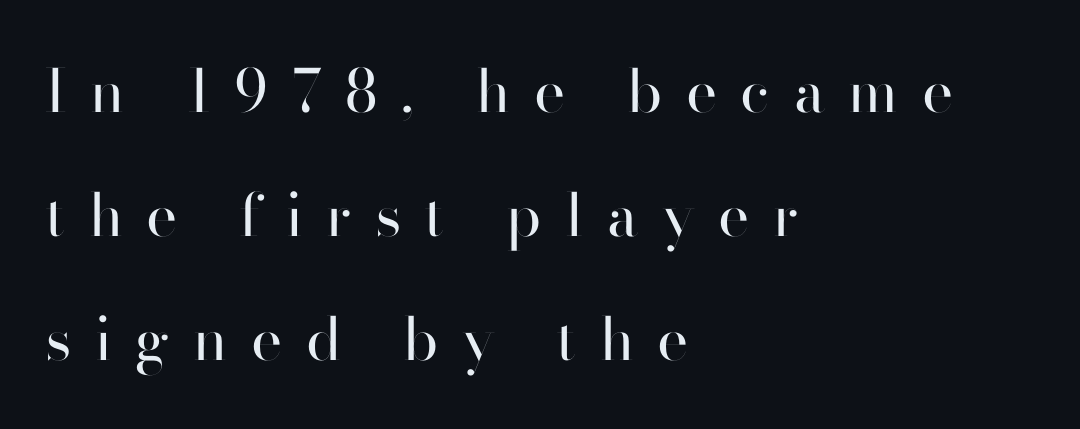
{"serif": "no", "italic": "no", "bold": "no", "weight": "regular", "width": "normal", "stroke_contrast": "high", "x_height": "small", "monospaced": "no", "underline": "no", "align": "left", "line_spacing": "loose", "line_spacing_ratio": 2.1, "letter_spacing": "wide", "letter_spacing_em": 0.4, "glyph_px": 59}
